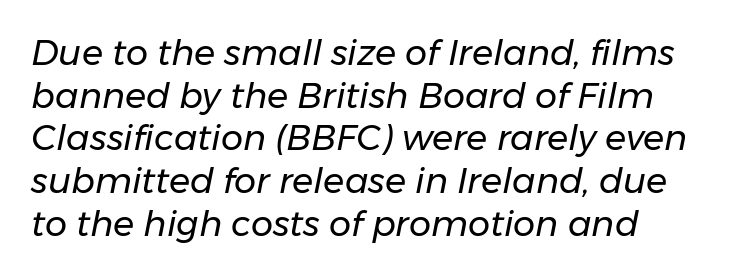
Q: Is the text bold? A: No.
Q: Is the text italic (slanted)? A: Yes, it leans right by about 11 degrees.
Q: Is the text underlined? A: No.
Q: How is the paragraph aligned? A: Left-aligned.
Q: Is the spacing between letters normal or unusually wide? A: Normal.
Q: Width (condensed, normal, or wide)? A: Normal.
Q: Stroke contrast? A: Low.
Q: x-height? A: Medium.
Q: Monospaced? A: No.
